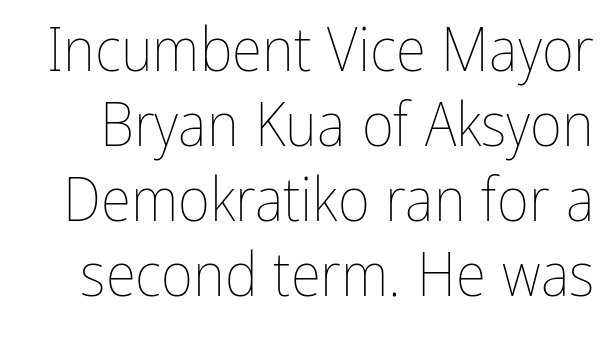
Q: Is the text bold? A: No.
Q: Is the text italic (slanted)? A: No, it is upright.
Q: Is the text underlined? A: No.
Q: Is the spacing between letters normal or unusually wide? A: Normal.
Q: Width (condensed, normal, or wide)? A: Condensed.
Q: Stroke contrast? A: Low.
Q: x-height? A: Medium.
Q: Monospaced? A: No.
